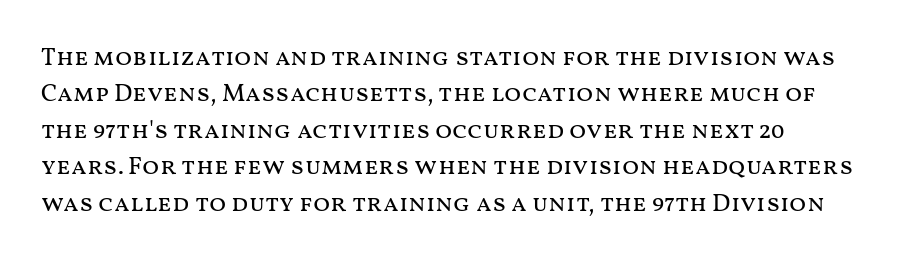
Q: Is the text bold? A: No.
Q: Is the text italic (slanted)? A: No, it is upright.
Q: Is the text underlined? A: No.
Q: Is the spacing between letters normal or unusually wide? A: Normal.
Q: Is the spacing between lines tight, normal or loose? A: Normal.
